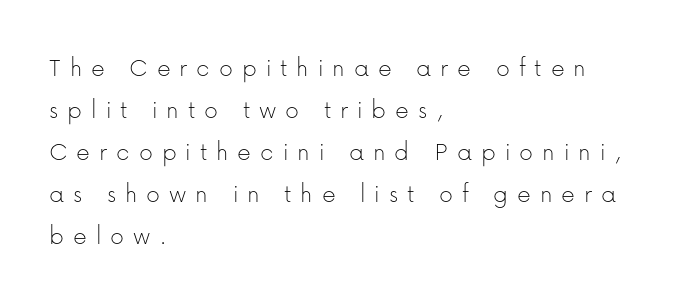
Q: Is the text bold? A: No.
Q: Is the text italic (slanted)? A: No, it is upright.
Q: Is the text underlined? A: No.
Q: How is the paragraph aligned? A: Left-aligned.
Q: Is the spacing between letters normal or unusually wide? A: Unusually wide.
Q: Is the spacing between lines tight, normal or loose? A: Normal.
